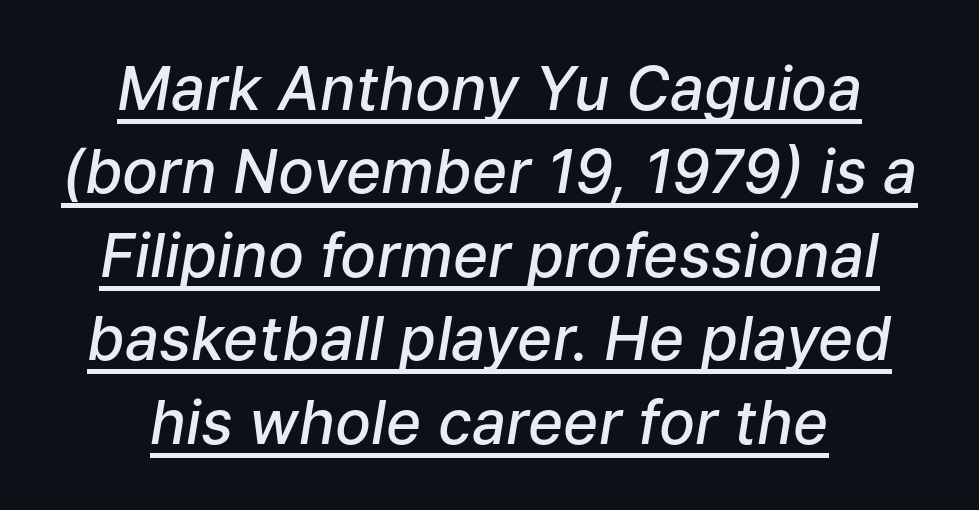
{"italic": "yes", "lean": "right", "slant_degrees": 9, "bold": "semi", "weight": "semibold", "width": "normal", "stroke_contrast": "low", "x_height": "medium", "monospaced": "no", "underline": "yes", "align": "center", "line_spacing": "normal", "line_spacing_ratio": 1.39, "letter_spacing": "normal", "letter_spacing_em": 0.0, "glyph_px": 60}
